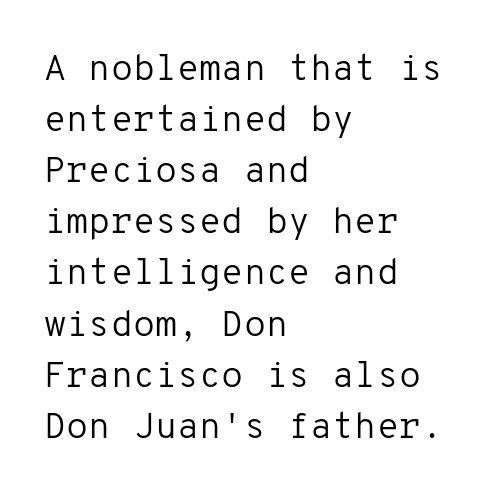
{"serif": "no", "italic": "no", "bold": "no", "weight": "regular", "width": "normal", "stroke_contrast": "low", "x_height": "medium", "monospaced": "yes", "underline": "no", "align": "left", "line_spacing": "normal", "line_spacing_ratio": 1.42, "letter_spacing": "normal", "letter_spacing_em": 0.0, "glyph_px": 36}
